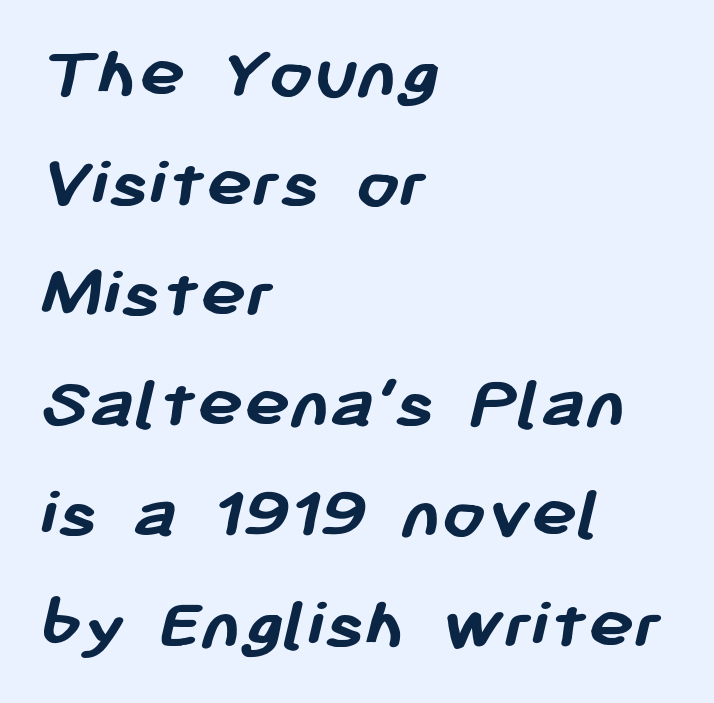
{"serif": "no", "bold": "yes", "weight": "semibold", "width": "normal", "stroke_contrast": "low", "x_height": "medium", "monospaced": "no", "underline": "no", "align": "left", "line_spacing": "normal", "line_spacing_ratio": 1.43, "letter_spacing": "normal", "letter_spacing_em": 0.0, "glyph_px": 77}
